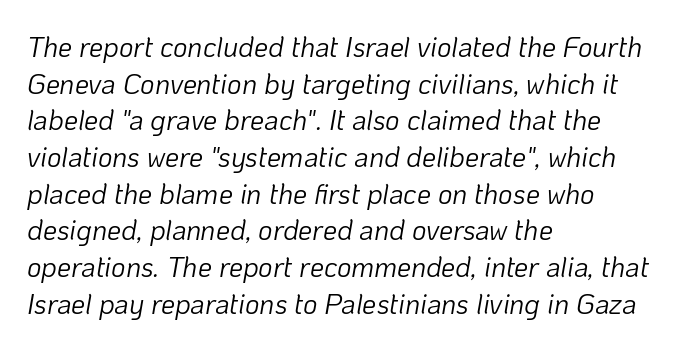
{"italic": "yes", "lean": "right", "slant_degrees": 10, "bold": "no", "weight": "light", "width": "normal", "stroke_contrast": "low", "x_height": "medium", "monospaced": "no", "underline": "no", "align": "left", "line_spacing": "normal", "line_spacing_ratio": 1.31, "letter_spacing": "normal", "letter_spacing_em": 0.0, "glyph_px": 28}
